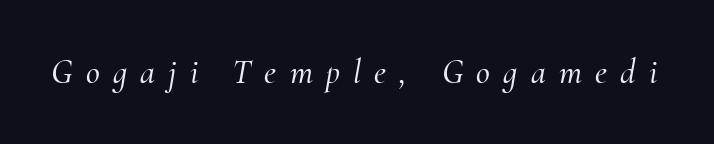
Do the characters align in a grid? No, the font is proportional. The lettering tilts uniformly, giving the passage an italic look. Nobody drew a line under any word here. Serifs: yes, visible at the terminals of the letterforms.
